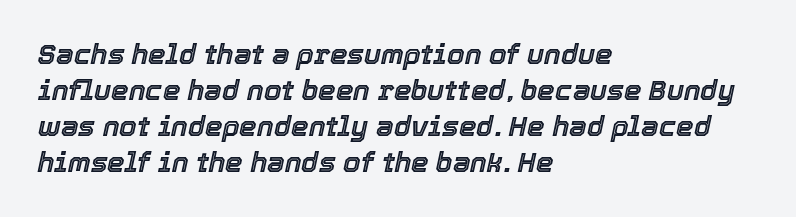
The image shows 28 px text type, italic (leaning right); set left-aligned, normal line spacing (1.29x), normal letter spacing, not underlined; a medium x-height.
